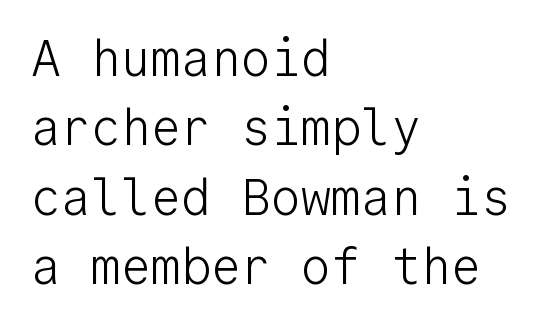
The image shows 50 px light sans-serif type, upright, monospaced; set left-aligned, normal line spacing (1.39x), normal letter spacing, not underlined; low stroke contrast and a medium x-height.
